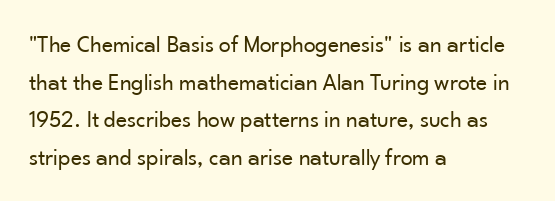
{"italic": "no", "bold": "no", "underline": "no", "align": "left", "line_spacing": "normal", "line_spacing_ratio": 1.57, "letter_spacing": "normal", "letter_spacing_em": 0.0, "glyph_px": 24}
